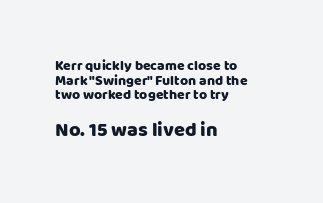
{"italic": "no", "underline": "no", "align": "left", "line_spacing": "tight", "line_spacing_ratio": 1.05, "letter_spacing": "normal", "letter_spacing_em": 0.0, "larger_block": "second", "size_ratio": 1.43, "glyph_px": 20}
